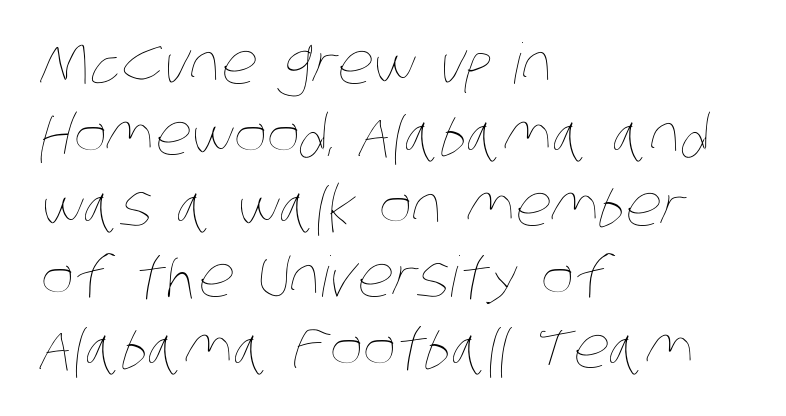
The image shows 56 px thin, condensed type; set left-aligned, normal line spacing (1.27x), normal letter spacing, not underlined; low stroke contrast and a large x-height.
